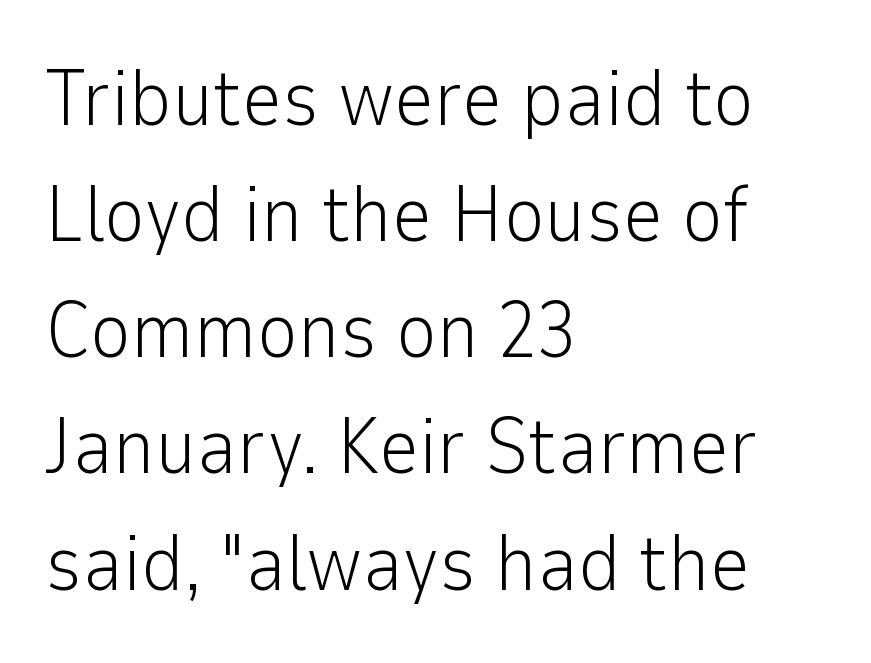
The image shows 79 px light sans-serif type, upright; set left-aligned, normal line spacing (1.47x), normal letter spacing, not underlined; low stroke contrast and a medium x-height.
